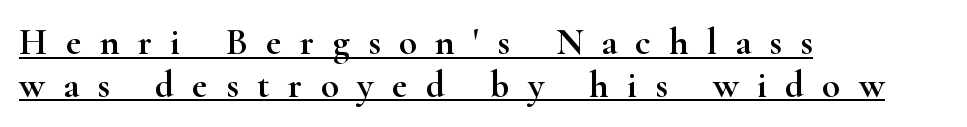
{"serif": "yes", "italic": "no", "width": "wide", "stroke_contrast": "high", "x_height": "small", "monospaced": "no", "underline": "yes", "align": "left", "line_spacing": "tight", "line_spacing_ratio": 1.15, "letter_spacing": "wide", "letter_spacing_em": 0.5, "glyph_px": 37}
